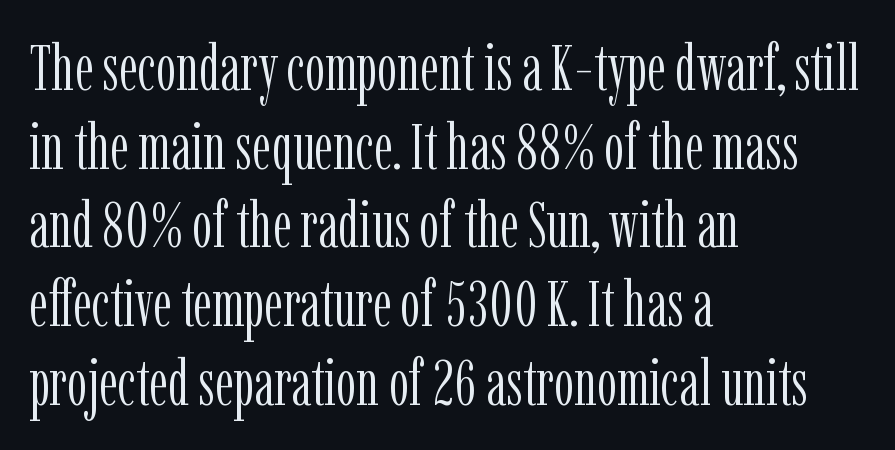
The image shows 64 px light, condensed serif type, upright; set left-aligned, line spacing 1.23x, normal letter spacing, not underlined; low stroke contrast and a medium x-height.
